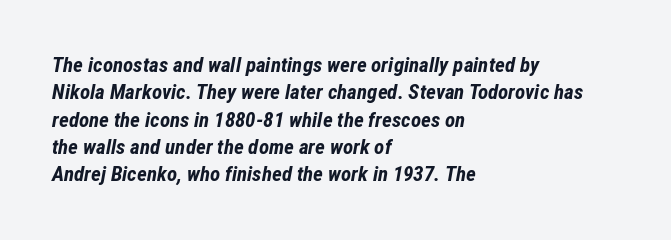
Q: Is the text bold? A: Yes.
Q: Is the text italic (slanted)? A: Yes, it leans right by about 12 degrees.
Q: Is the text underlined? A: No.
Q: How is the paragraph aligned? A: Left-aligned.
Q: Is the spacing between letters normal or unusually wide? A: Normal.
Q: Is the spacing between lines tight, normal or loose? A: Normal.
